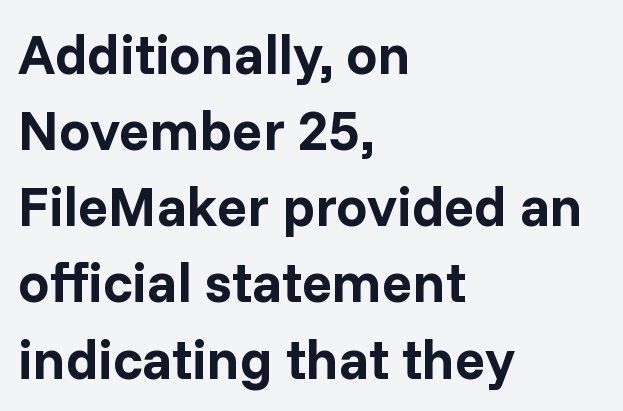
The image shows 56 px bold sans-serif type, upright; set left-aligned, normal line spacing (1.36x), normal letter spacing, not underlined; low stroke contrast and a medium x-height.
